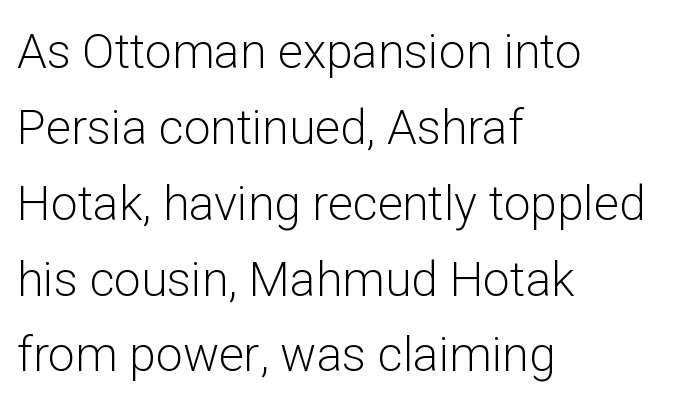
{"serif": "no", "italic": "no", "bold": "no", "weight": "light", "width": "normal", "stroke_contrast": "low", "x_height": "medium", "monospaced": "no", "underline": "no", "align": "left", "line_spacing": "normal", "line_spacing_ratio": 1.58, "letter_spacing": "normal", "letter_spacing_em": 0.0, "glyph_px": 48}
